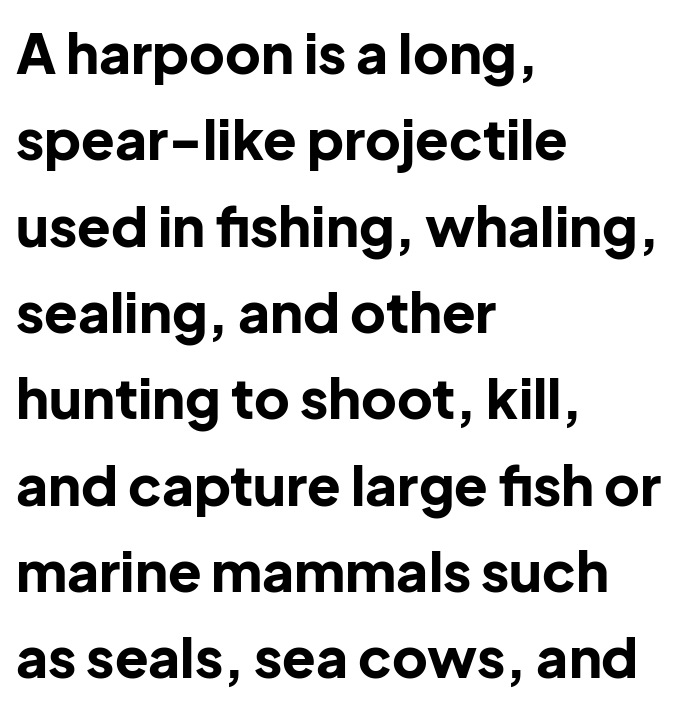
{"serif": "no", "italic": "no", "bold": "yes", "weight": "bold", "width": "normal", "stroke_contrast": "low", "x_height": "medium", "monospaced": "no", "underline": "no", "align": "left", "line_spacing": "normal", "line_spacing_ratio": 1.57, "letter_spacing": "normal", "letter_spacing_em": 0.0, "glyph_px": 55}
